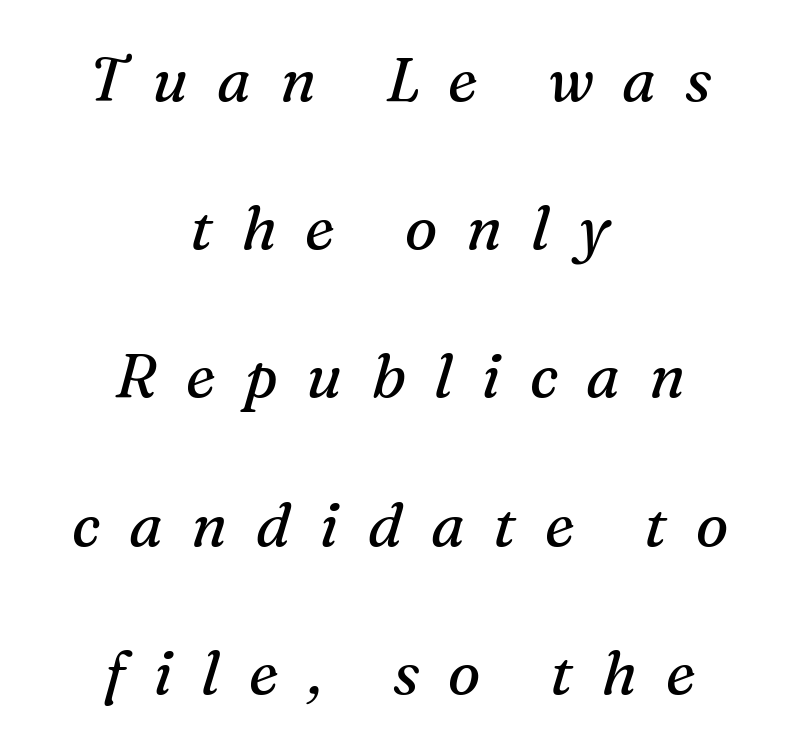
Q: Is the text bold? A: No.
Q: Is the text italic (slanted)? A: Yes, it leans right by about 16 degrees.
Q: Is the typeface a serif or a sans-serif typeface? A: Serif.
Q: Is the text underlined? A: No.
Q: How is the paragraph aligned? A: Centered.
Q: Is the spacing between letters normal or unusually wide? A: Unusually wide.
Q: Is the spacing between lines tight, normal or loose? A: Loose.
Q: Width (condensed, normal, or wide)? A: Normal.
Q: Stroke contrast? A: Medium.
Q: x-height? A: Medium.
Q: Monospaced? A: No.
